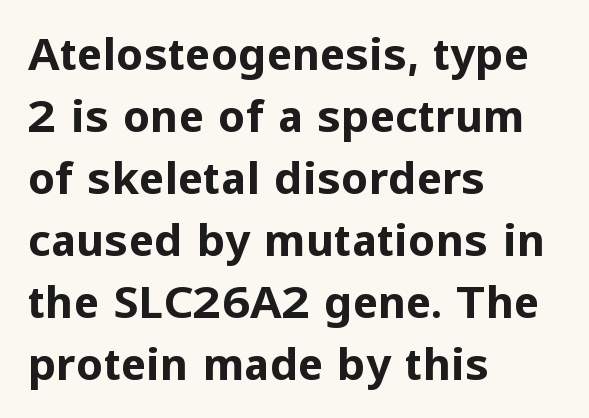
A classic flush-left, rag-right setting is used for this passage. Quick note: underline off. These lines are rendered in a variable-pitch font. Thick stems and heavy bowls — unmistakably bold. Rows of type keep a routine distance in the vertical direction.
